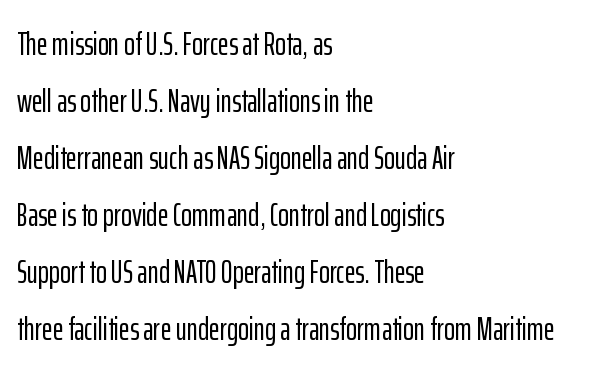
{"serif": "no", "italic": "no", "width": "condensed", "stroke_contrast": "low", "x_height": "medium", "monospaced": "no", "underline": "no", "align": "left", "line_spacing_ratio": 1.73, "letter_spacing": "normal", "letter_spacing_em": 0.0, "glyph_px": 33}
